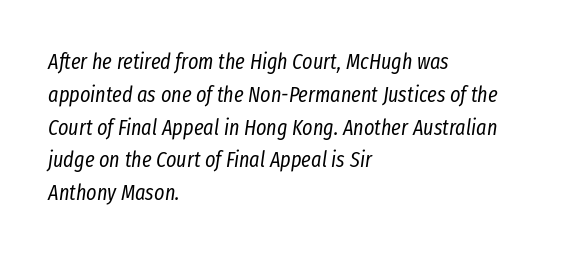
{"italic": "yes", "lean": "right", "slant_degrees": 8, "bold": "no", "underline": "no", "align": "left", "line_spacing": "normal", "line_spacing_ratio": 1.49, "letter_spacing": "normal", "letter_spacing_em": 0.0, "glyph_px": 22}
